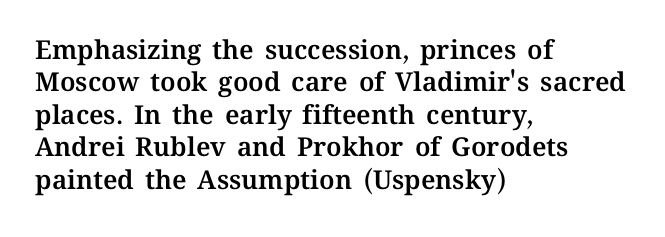
These lines sit exactly where default settings would place them. The letters stand upright; this is a roman face. Typeset ragged right — the left edge is the straight one. Just letters on the line, the space beneath them empty. Caption: standard tracking, unaltered.
